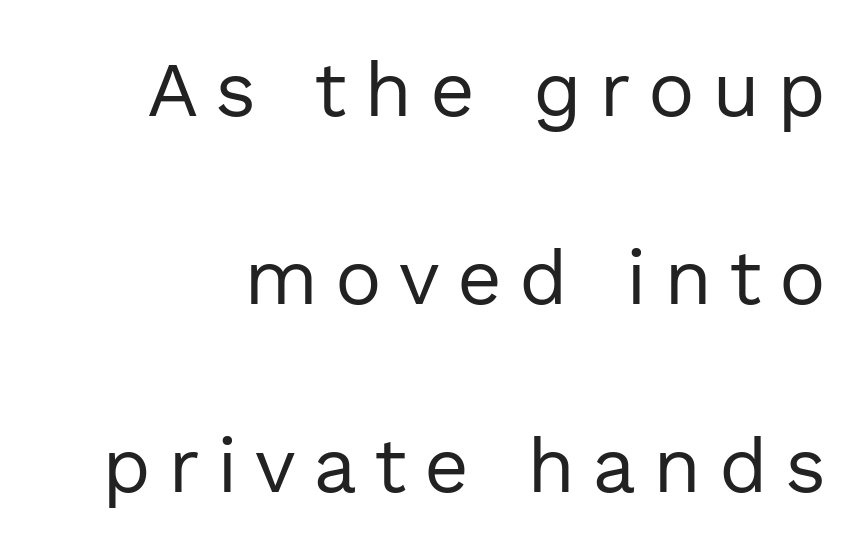
Q: Is the text bold? A: No.
Q: Is the text italic (slanted)? A: No, it is upright.
Q: Is the typeface a serif or a sans-serif typeface? A: Sans-serif.
Q: Is the text underlined? A: No.
Q: Is the spacing between letters normal or unusually wide? A: Unusually wide.
Q: Is the spacing between lines tight, normal or loose? A: Loose.
Q: Width (condensed, normal, or wide)? A: Normal.
Q: x-height? A: Medium.
Q: Monospaced? A: No.
